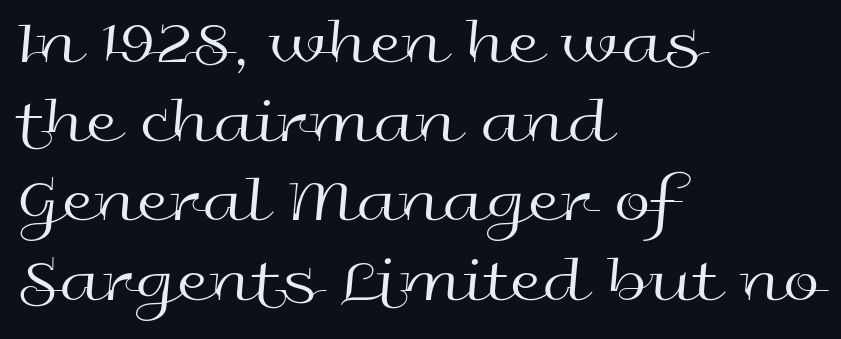
Q: Is the text bold? A: No.
Q: Is the text italic (slanted)? A: No, it is upright.
Q: Is the typeface a serif or a sans-serif typeface? A: Sans-serif.
Q: Is the text underlined? A: No.
Q: How is the paragraph aligned? A: Left-aligned.
Q: Is the spacing between letters normal or unusually wide? A: Normal.
Q: Width (condensed, normal, or wide)? A: Wide.
Q: x-height? A: Medium.
Q: Monospaced? A: No.
